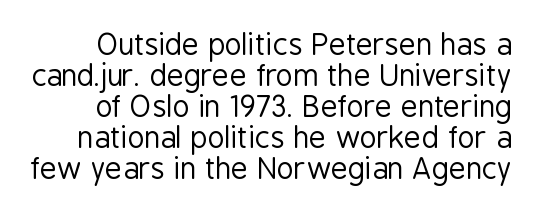
{"serif": "no", "italic": "no", "bold": "no", "weight": "regular", "width": "condensed", "stroke_contrast": "low", "x_height": "medium", "monospaced": "no", "underline": "no", "line_spacing": "tight", "line_spacing_ratio": 1.07, "letter_spacing": "normal", "letter_spacing_em": 0.0, "glyph_px": 29}
